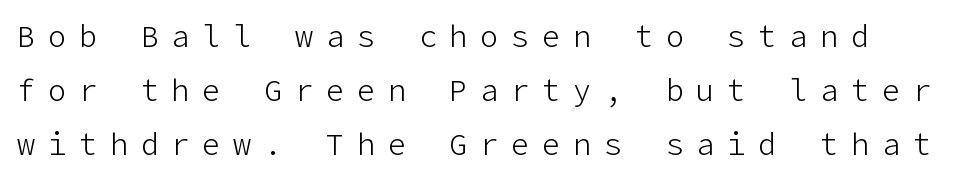
The image shows 30 px light sans-serif type, upright; set line spacing 1.8x, unusually wide letter spacing (+0.43 em), not underlined; low stroke contrast and a medium x-height.
